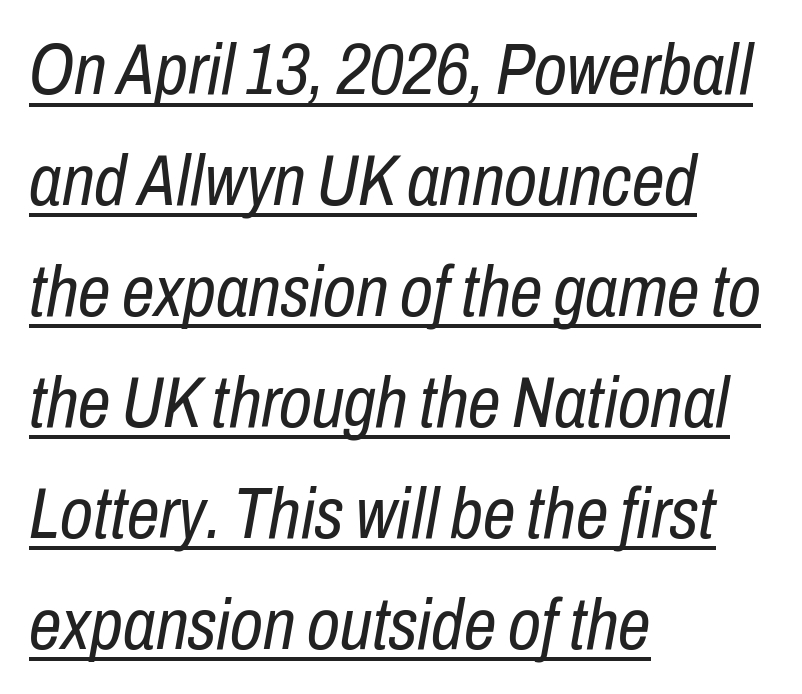
Yep, that's italic — everything's leaning. Here the designer chose a conventional face with non-uniform glyph widths. The rag falls on the right side of this text block. Nothing unusual about the tracking: characters are spaced as the font intends. The rendering uses the underline text-decoration.
